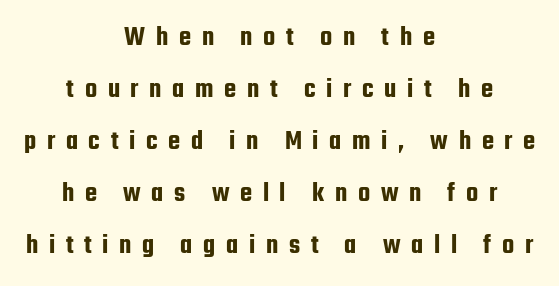
The image shows 28 px condensed sans-serif type, upright; set centered, line spacing 1.86x, unusually wide letter spacing (+0.38 em), not underlined; low stroke contrast and a medium x-height.
